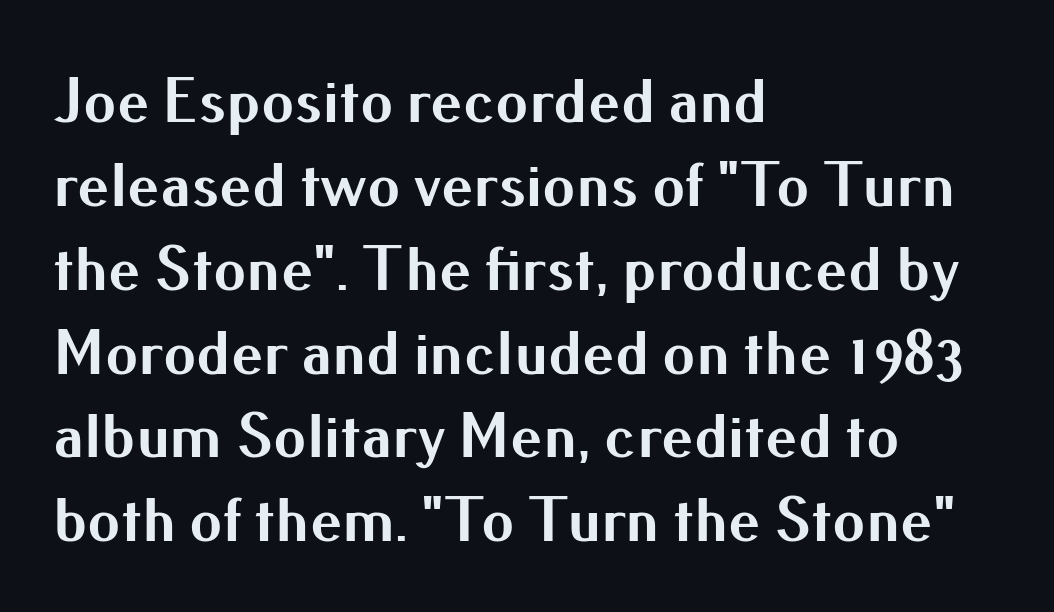
{"serif": "no", "italic": "no", "bold": "yes", "weight": "bold", "width": "normal", "stroke_contrast": "medium", "x_height": "small", "monospaced": "no", "underline": "no", "align": "left", "line_spacing": "normal", "line_spacing_ratio": 1.29, "letter_spacing": "normal", "letter_spacing_em": 0.0, "glyph_px": 65}
